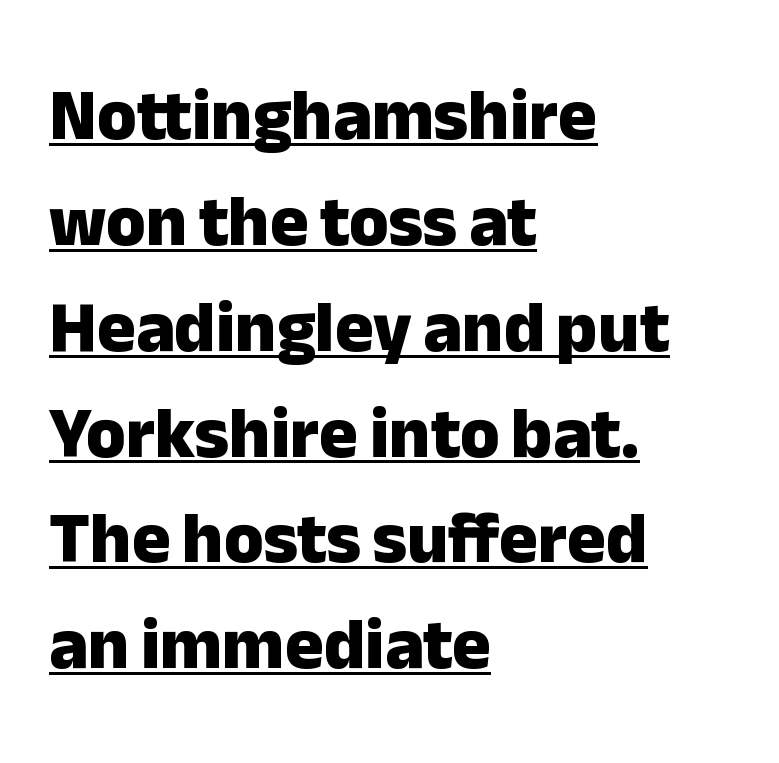
Q: Is the text bold? A: Yes.
Q: Is the text italic (slanted)? A: No, it is upright.
Q: Is the typeface a serif or a sans-serif typeface? A: Sans-serif.
Q: Is the text underlined? A: Yes.
Q: How is the paragraph aligned? A: Left-aligned.
Q: Is the spacing between letters normal or unusually wide? A: Normal.
Q: Is the spacing between lines tight, normal or loose? A: Normal.
Q: Width (condensed, normal, or wide)? A: Normal.
Q: Stroke contrast? A: Low.
Q: x-height? A: Medium.
Q: Monospaced? A: No.
